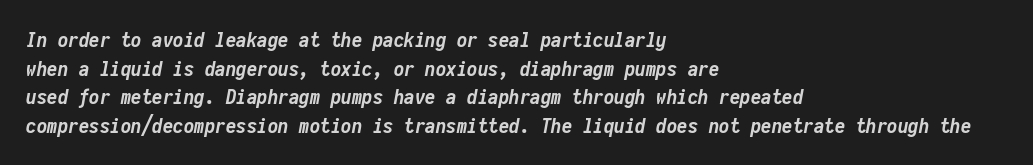
{"italic": "yes", "lean": "right", "slant_degrees": 10, "bold": "yes", "underline": "no", "align": "left", "line_spacing": "normal", "line_spacing_ratio": 1.36, "letter_spacing": "normal", "letter_spacing_em": 0.0, "glyph_px": 21}
